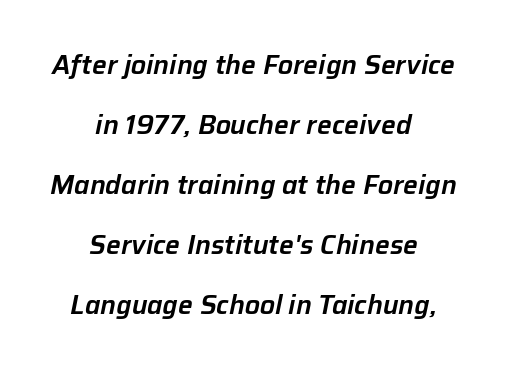
Nobody touched the tracking dial on this one. Does the copy run flush right? No — it is centered line by line. Style check: oblique. Check under the words: just untouched page. This sample trades compactness for vertical openness between lines.
